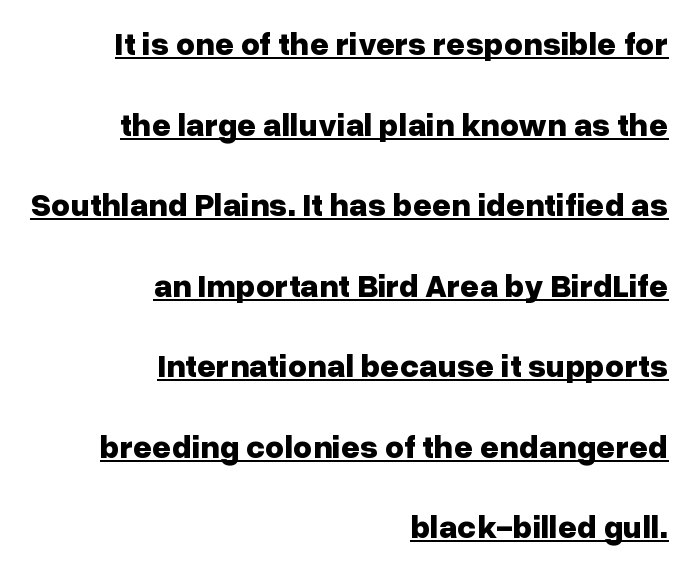
A typesetter would call this proportional, since set widths differ per character. These lines stand farther apart than default settings would place them. The characters display no serif detailing; their extremities are plain. The specimen reads as upright at a glance. A flush-right, rag-left setting is used for this passage.
